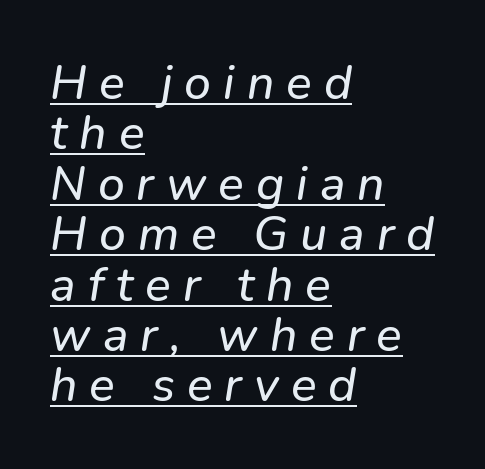
{"italic": "yes", "lean": "right", "slant_degrees": 9, "width": "normal", "stroke_contrast": "low", "x_height": "medium", "monospaced": "no", "underline": "yes", "align": "left", "line_spacing": "tight", "line_spacing_ratio": 1.05, "letter_spacing": "wide", "letter_spacing_em": 0.25, "glyph_px": 48}
